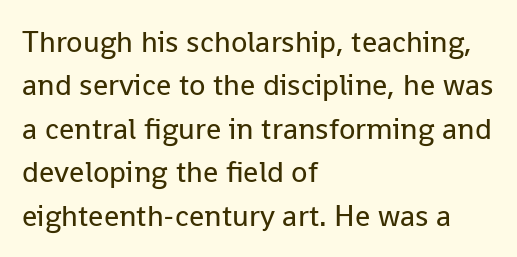
Q: Is the text bold? A: No.
Q: Is the text italic (slanted)? A: No, it is upright.
Q: Is the typeface a serif or a sans-serif typeface? A: Sans-serif.
Q: Is the text underlined? A: No.
Q: How is the paragraph aligned? A: Left-aligned.
Q: Is the spacing between letters normal or unusually wide? A: Normal.
Q: Is the spacing between lines tight, normal or loose? A: Normal.
Q: Width (condensed, normal, or wide)? A: Normal.
Q: Stroke contrast? A: Low.
Q: x-height? A: Medium.
Q: Monospaced? A: No.
